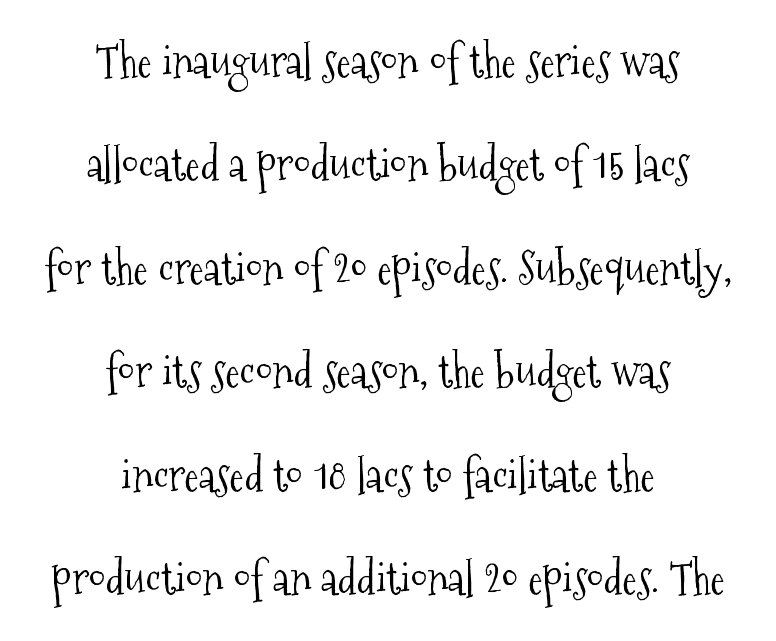
{"serif": "yes", "italic": "no", "bold": "no", "weight": "light", "width": "condensed", "stroke_contrast": "medium", "x_height": "medium", "monospaced": "no", "underline": "no", "align": "center", "line_spacing": "loose", "line_spacing_ratio": 2.35, "letter_spacing": "normal", "letter_spacing_em": 0.0, "glyph_px": 44}
